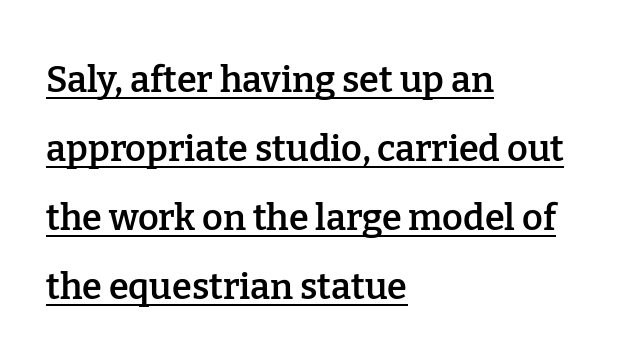
Q: Is the text bold? A: Semi-bold.
Q: Is the text italic (slanted)? A: No, it is upright.
Q: Is the typeface a serif or a sans-serif typeface? A: Serif.
Q: Is the text underlined? A: Yes.
Q: How is the paragraph aligned? A: Left-aligned.
Q: Is the spacing between letters normal or unusually wide? A: Normal.
Q: Is the spacing between lines tight, normal or loose? A: Loose.
Q: Width (condensed, normal, or wide)? A: Normal.
Q: Stroke contrast? A: Low.
Q: x-height? A: Medium.
Q: Monospaced? A: No.
